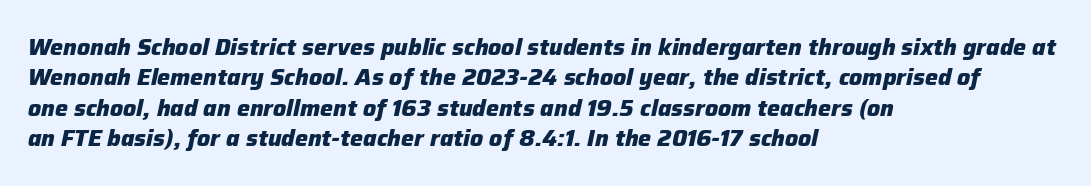
{"italic": "yes", "lean": "right", "slant_degrees": 12, "bold": "yes", "underline": "no", "align": "left", "line_spacing": "normal", "line_spacing_ratio": 1.32, "letter_spacing": "normal", "letter_spacing_em": 0.0, "glyph_px": 23}
